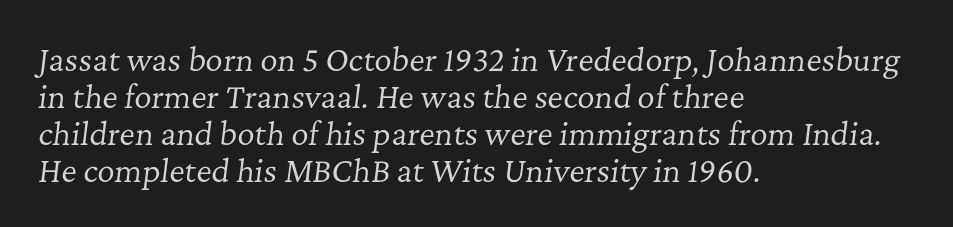
The font is comparable to plain body text, perhaps lighter. The passage shown leans; its letterforms are oblique. Proportional: the letters do not fall into vertical columns. The foot of each line stays bare and open.
